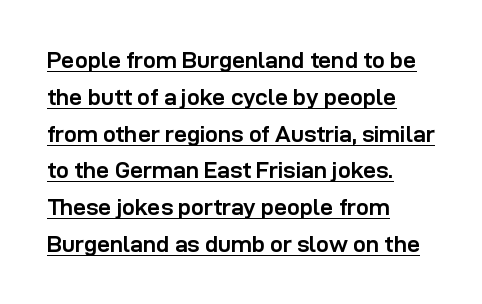
The image shows 23 px bold type, upright; set left-aligned, normal line spacing (1.6x), normal letter spacing, underlined.
